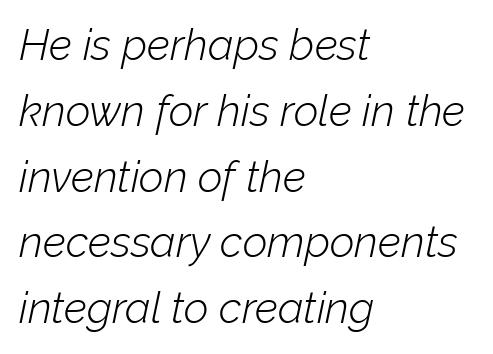
Successive baselines arrive at the customary interval. The cut favours lightness, reaching ordinary text weight at its darkest. This sample uses plain, unmodified letter spacing. Is this a fixed-width face? No — the glyphs have proportional, varying widths. Which margin do the lines hug? The left one — the right edge is uneven. The rendering applies a slant to the glyphs.
